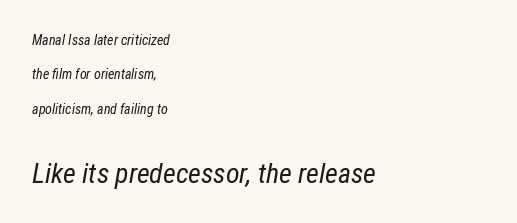
{"italic": "yes", "lean": "right", "slant_degrees": 12, "bold": "no", "weight": "regular", "width": "condensed", "stroke_contrast": "low", "x_height": "medium", "monospaced": "no", "underline": "no", "align": "left", "line_spacing": "loose", "line_spacing_ratio": 2.45, "letter_spacing": "normal", "letter_spacing_em": 0.0, "larger_block": "second", "size_ratio": 2.0, "glyph_px": 28}
